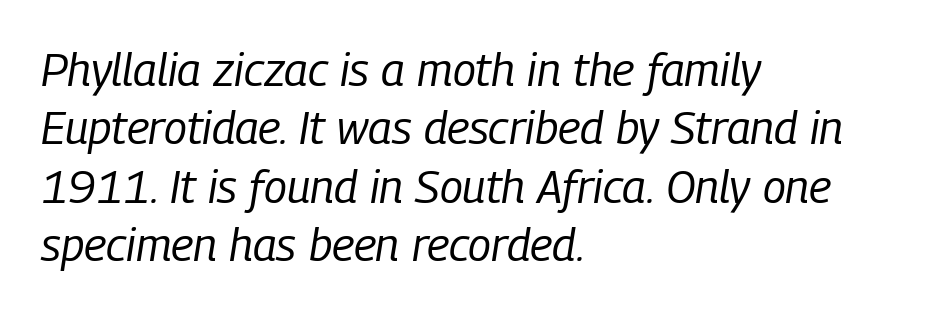
The image shows 46 px regular-weight, condensed type, italic (leaning right); set left-aligned, normal line spacing (1.27x), normal letter spacing, not underlined; low stroke contrast and a medium x-height.
